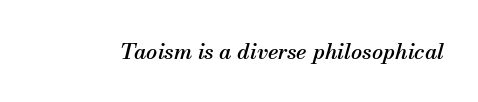
The image shows 22 px text type, italic (leaning right); set normal letter spacing, not underlined.
